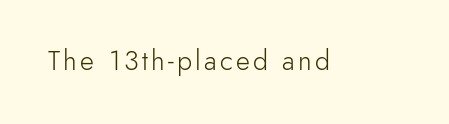
The space directly below the letters is spotless. The letters look calm and open, with moderate or lighter stems. Notice how the stems are strictly vertical — no italics here.
